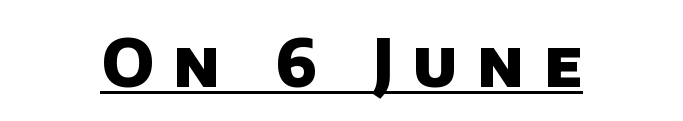
{"serif": "no", "bold": "yes", "weight": "heavy", "width": "normal", "stroke_contrast": "low", "x_height": "large", "monospaced": "no", "underline": "yes", "align": "center", "letter_spacing": "wide", "letter_spacing_em": 0.29, "glyph_px": 66}
